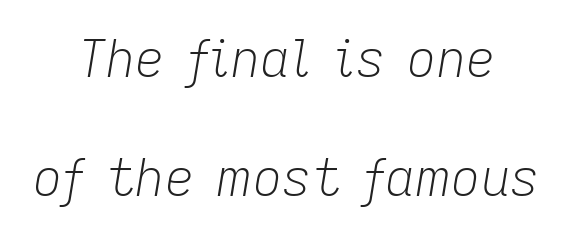
Each new line begins a long way beneath the previous one. Caption: standard tracking, unaltered. Descender tails drop into unmarked territory. When letters slant like this, we call the style italic. Looks like regular typesetting: each glyph gets only the width it needs. Caption: face not bold, strokes unweighted.
